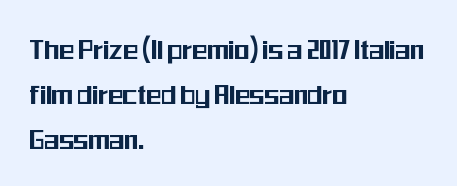
Visually the block forms a straight wall on the left and a jagged coastline on the right. Each new line begins a customary step beneath the previous one. This rendering features lettering with no underline. Vertical strokes here are truly vertical. The face used here is rendered with its standard letterfit. The letters advance in unequal steps, a hallmark of proportional type.
